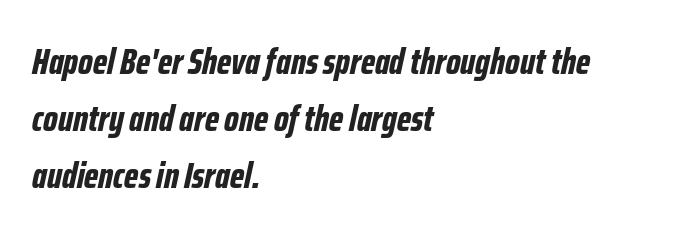
{"italic": "yes", "lean": "right", "slant_degrees": 12, "bold": "yes", "weight": "bold", "width": "condensed", "stroke_contrast": "low", "x_height": "medium", "monospaced": "no", "underline": "no", "align": "left", "line_spacing": "normal", "line_spacing_ratio": 1.54, "letter_spacing": "normal", "letter_spacing_em": 0.0, "glyph_px": 37}
